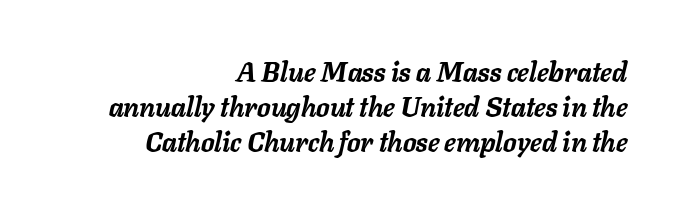
{"italic": "yes", "lean": "right", "slant_degrees": 11, "bold": "yes", "underline": "no", "align": "right", "line_spacing": "normal", "line_spacing_ratio": 1.3, "letter_spacing": "normal", "letter_spacing_em": 0.0, "glyph_px": 27}
